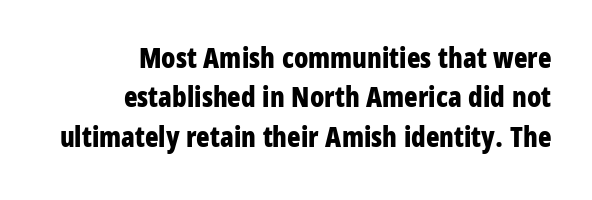
Nope, not italic — everything's standing straight. Horizontal alignment here is rightward, an uncommon choice for prose. The letters advance in unequal steps, a hallmark of proportional type. The leading is moderate, giving the passage an even texture.
